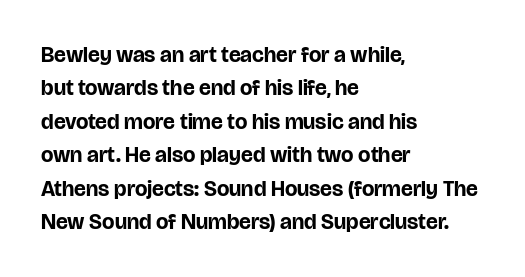
{"italic": "no", "bold": "yes", "underline": "no", "align": "left", "line_spacing": "normal", "line_spacing_ratio": 1.52, "letter_spacing": "normal", "letter_spacing_em": 0.0, "glyph_px": 22}
